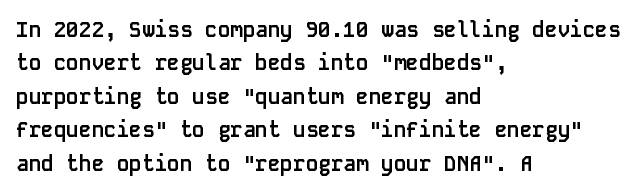
The image shows 21 px bold type, upright; set left-aligned, normal line spacing (1.59x), normal letter spacing, not underlined.
